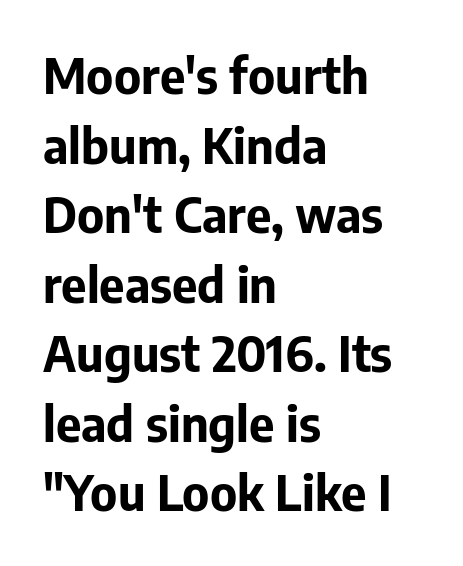
How would I describe the line gaps? Plain and ordinary. This sample uses an upright cut, with every glyph sitting square on the baseline. These lines are rendered in a variable-pitch font. One-word summary of the alignment: left.
